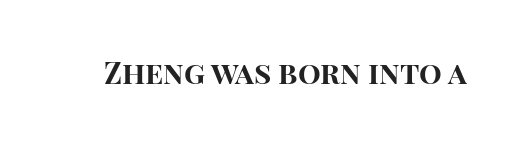
Underline: absent. Each letter keeps its own natural width here, so spacing adapts to shape. Italic: no, the glyphs are upright roman. Students, note that the glyphs here touch the page at normal intervals.
